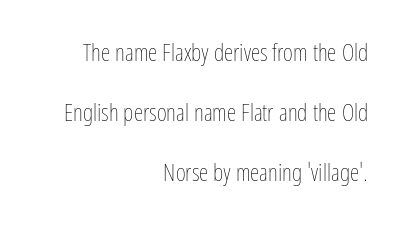
Q: Is the text bold? A: No.
Q: Is the text italic (slanted)? A: No, it is upright.
Q: Is the text underlined? A: No.
Q: How is the paragraph aligned? A: Right-aligned.
Q: Is the spacing between letters normal or unusually wide? A: Normal.
Q: Is the spacing between lines tight, normal or loose? A: Loose.
